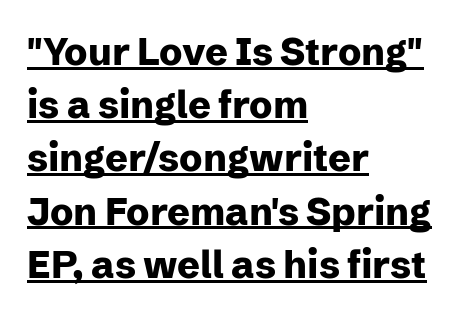
The image shows 38 px heavy sans-serif type, upright; set left-aligned, normal line spacing (1.4x), normal letter spacing, underlined; low stroke contrast and a medium x-height.
